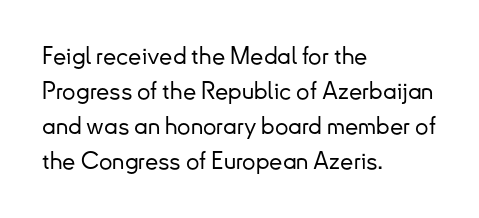
Style check: upright. The designer left line spacing at the default. Casual observation: everything's shoved over to the left. Tracking here is standard; glyphs follow each other at the usual distance. The foot of each line stays bare and open.
